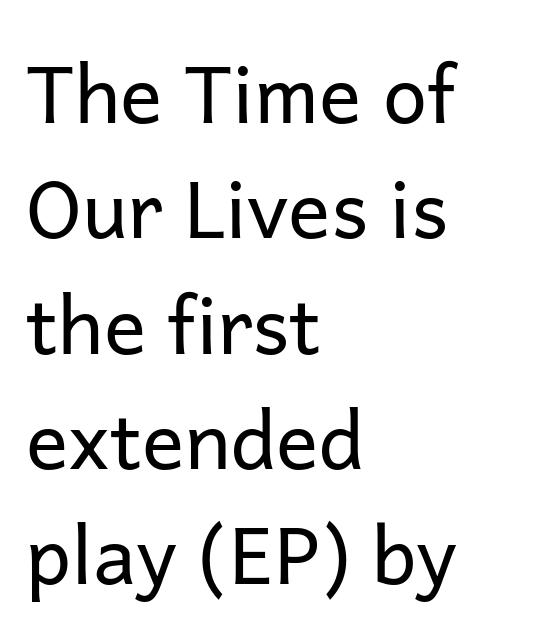
Notice how descenders clear the ascenders below comfortably — that's standard leading. Look at the tracking — it's just the regular setting, nothing added. A typesetter would call this proportional, since set widths differ per character. Stroke thickness stays within the range of a standard reading face or lighter. The compositor pushed each line to the left boundary.
